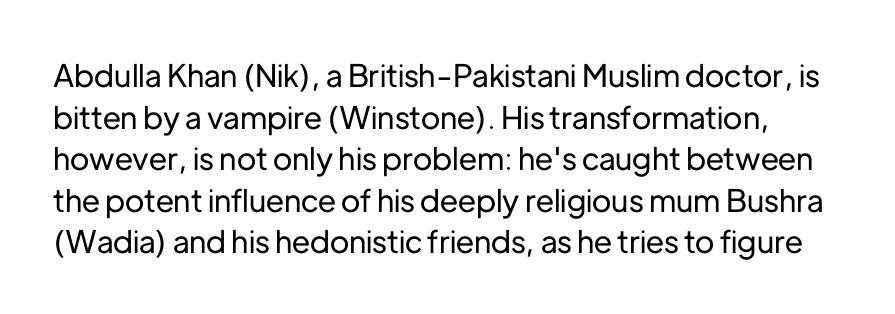
{"serif": "no", "italic": "no", "width": "normal", "stroke_contrast": "low", "x_height": "medium", "monospaced": "no", "underline": "no", "line_spacing": "normal", "line_spacing_ratio": 1.34, "letter_spacing": "normal", "letter_spacing_em": 0.0, "glyph_px": 31}
